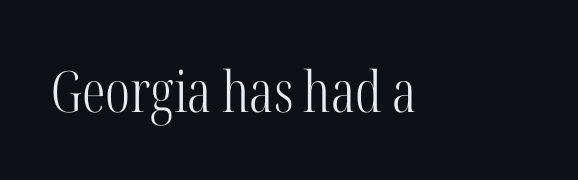
{"serif": "yes", "italic": "no", "bold": "no", "weight": "light", "width": "condensed", "stroke_contrast": "high", "x_height": "medium", "monospaced": "no", "underline": "no", "letter_spacing": "normal", "letter_spacing_em": 0.0, "glyph_px": 57}
